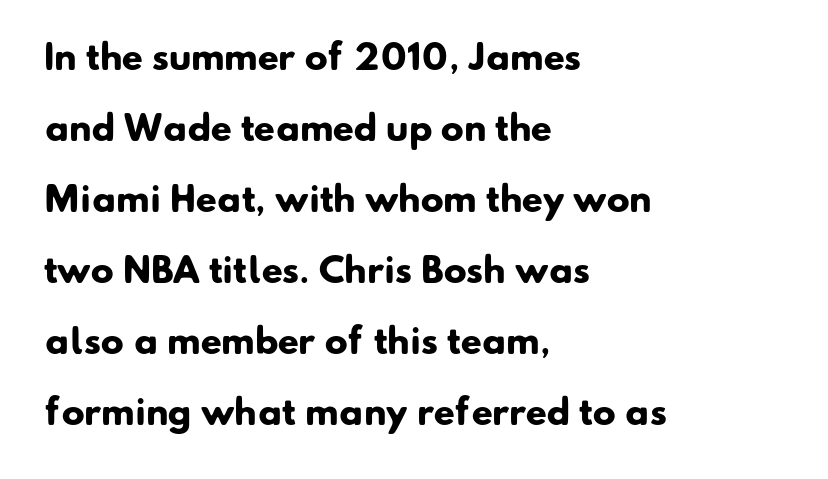
What weight is shown? A full bold with thick strokes. Classification — sans serif. Students, note that the glyphs here touch the page at normal intervals. How would I describe the line gaps? Wide and relaxed. Varying glyph widths throughout — classic text-font behaviour.
